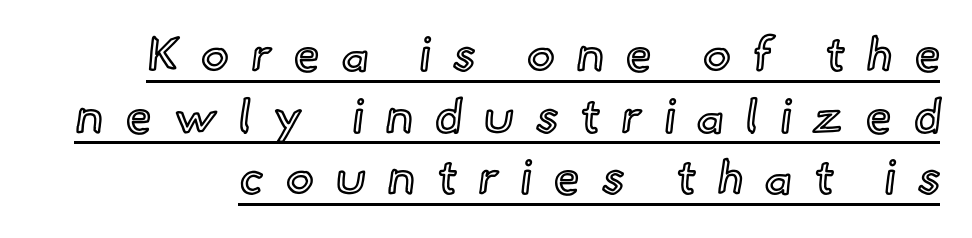
The image shows 47 px text type; set normal line spacing (1.31x), unusually wide letter spacing (+0.46 em), underlined; a small x-height.
